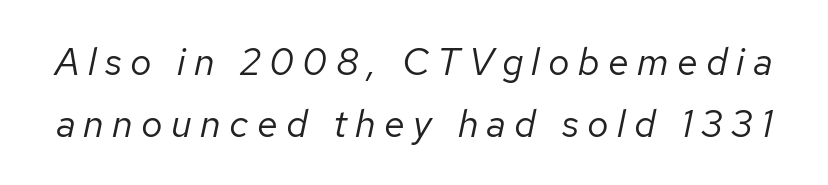
The image shows 38 px regular-weight type, italic (leaning right); set normal line spacing (1.62x), unusually wide letter spacing (+0.22 em), not underlined; low stroke contrast and a medium x-height.
